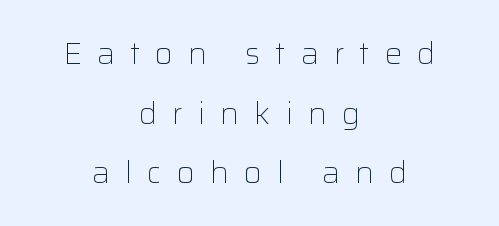
Q: Is the text bold? A: No.
Q: Is the text italic (slanted)? A: No, it is upright.
Q: Is the typeface a serif or a sans-serif typeface? A: Sans-serif.
Q: Is the text underlined? A: No.
Q: How is the paragraph aligned? A: Centered.
Q: Is the spacing between letters normal or unusually wide? A: Unusually wide.
Q: Is the spacing between lines tight, normal or loose? A: Loose.
Q: Width (condensed, normal, or wide)? A: Normal.
Q: Stroke contrast? A: Low.
Q: x-height? A: Medium.
Q: Monospaced? A: No.
